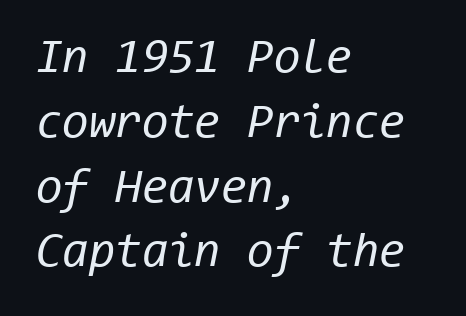
Q: Is the text bold? A: No.
Q: Is the text italic (slanted)? A: Yes, it leans right by about 11 degrees.
Q: Is the text underlined? A: No.
Q: How is the paragraph aligned? A: Left-aligned.
Q: Is the spacing between letters normal or unusually wide? A: Normal.
Q: Is the spacing between lines tight, normal or loose? A: Normal.
Q: Width (condensed, normal, or wide)? A: Normal.
Q: Stroke contrast? A: Low.
Q: x-height? A: Medium.
Q: Monospaced? A: Yes.
